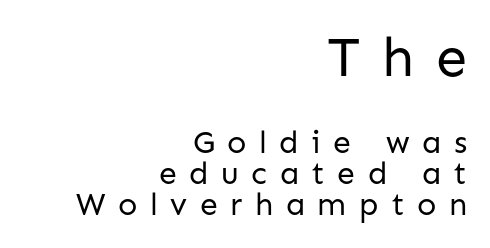
Honestly, the letter spacing is so wide it's the main thing you notice. Tightly led — the rows are bunched. Looks like regular typesetting: each glyph gets only the width it needs. Each row of text sits above clean, open space.
